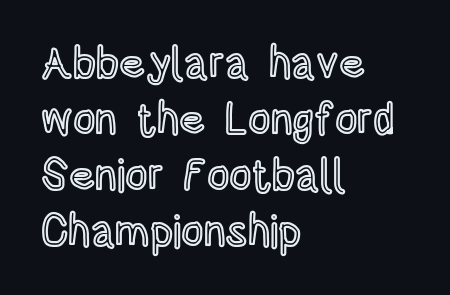
Q: Is the text italic (slanted)? A: No, it is upright.
Q: Is the text underlined? A: No.
Q: How is the paragraph aligned? A: Left-aligned.
Q: Is the spacing between letters normal or unusually wide? A: Normal.
Q: Is the spacing between lines tight, normal or loose? A: Normal.
Q: Width (condensed, normal, or wide)? A: Condensed.
Q: x-height? A: Large.
Q: Monospaced? A: No.
